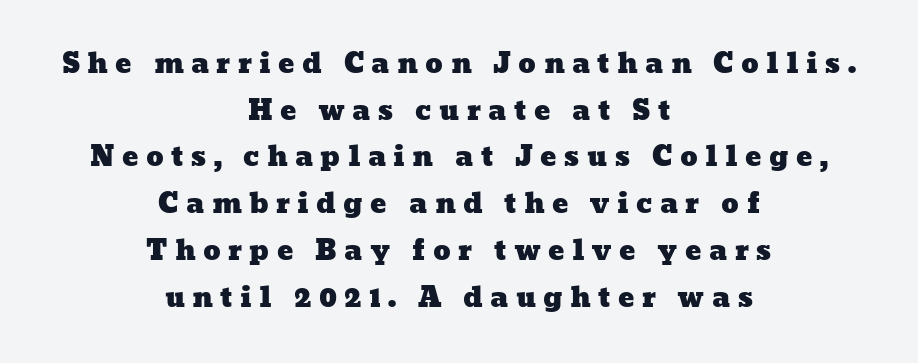
Casual observation: everything's sitting right in the middle. Substantial extra tracking has been applied to these lines. Just letters on the line, the space beneath them empty.
